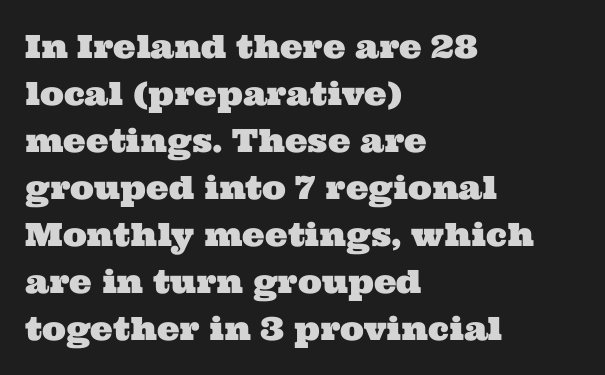
Here the designer chose a conventional face with non-uniform glyph widths. Interline gaps are of average width in this sample. Glance below the letters and you will spot only blank space. The text was rendered using a seriffed face with decorative stroke endings. Line beginnings align vertically; line endings do not. Students, note that the glyphs here touch the page at normal intervals.
